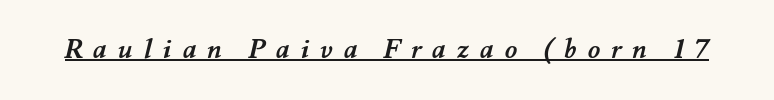
{"bold": "yes", "underline": "yes", "letter_spacing": "wide", "letter_spacing_em": 0.4, "glyph_px": 27}
